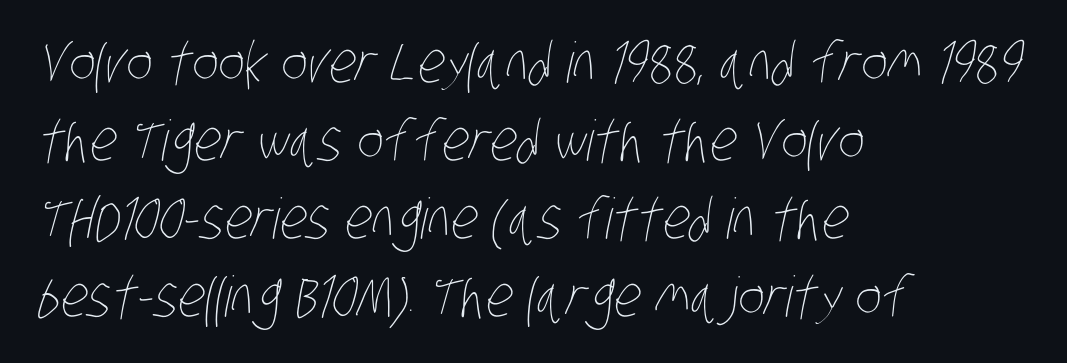
Q: Is the text bold? A: No.
Q: Is the text underlined? A: No.
Q: How is the paragraph aligned? A: Left-aligned.
Q: Is the spacing between letters normal or unusually wide? A: Normal.
Q: Is the spacing between lines tight, normal or loose? A: Normal.
Q: Width (condensed, normal, or wide)? A: Condensed.
Q: Stroke contrast? A: Low.
Q: x-height? A: Large.
Q: Monospaced? A: No.
